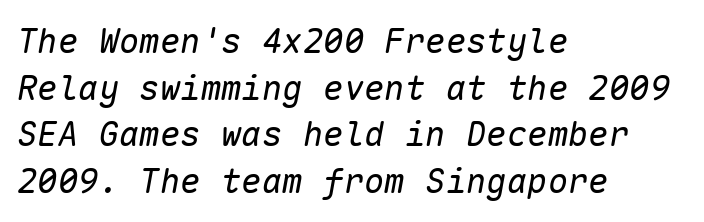
{"italic": "yes", "lean": "right", "slant_degrees": 10, "bold": "no", "weight": "regular", "width": "normal", "stroke_contrast": "low", "x_height": "medium", "monospaced": "yes", "underline": "no", "align": "left", "line_spacing": "normal", "line_spacing_ratio": 1.37, "letter_spacing": "normal", "letter_spacing_em": 0.0, "glyph_px": 34}
